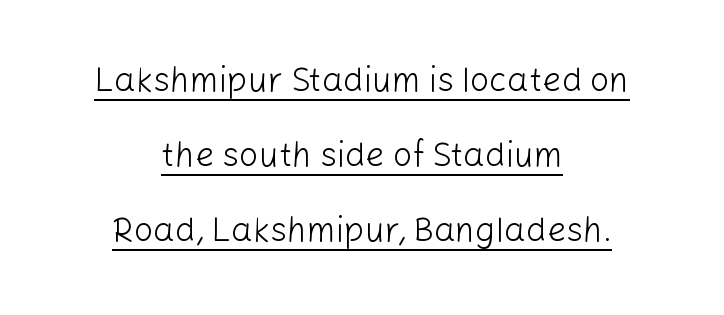
What decoration does the sample have? An underline. This sample uses a sans-serif face. Notice how the passage keeps no hard edge, just a central spine. Characters follow at the spacing the type designer built in. The passage shown is not bold in any degree.
